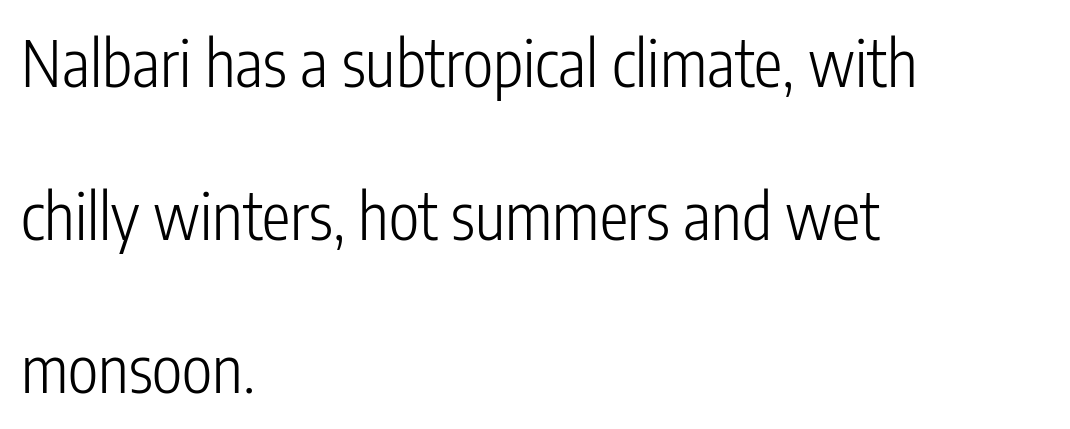
The image shows 64 px light, condensed sans-serif type, upright; set left-aligned, loose line spacing (2.39x), normal letter spacing, not underlined; low stroke contrast and a medium x-height.
